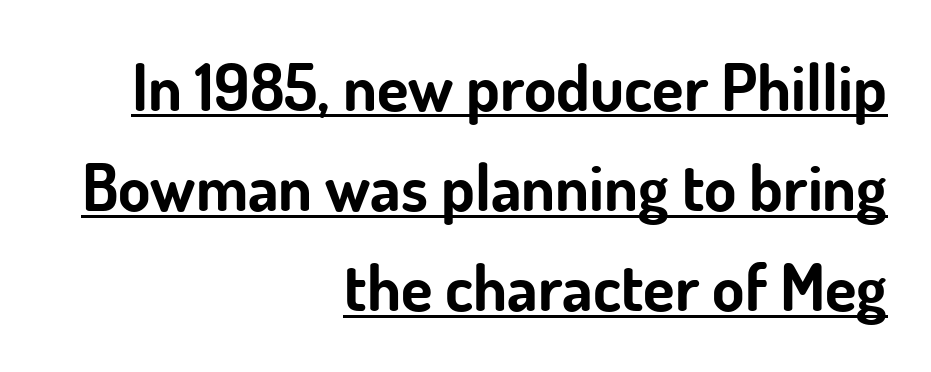
The axis of the letterforms is exactly vertical. Its strokes are broad and dark, the hallmark of bold type. Look at the tracking — it's just the regular setting, nothing added. The sample's only ornament is a line tracing under the words.
